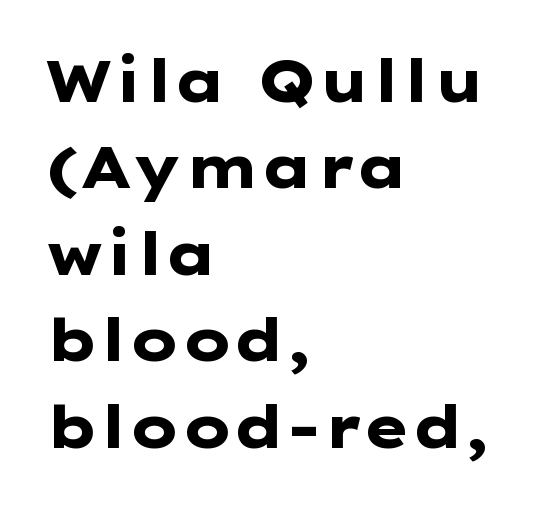
The image shows 58 px heavy, wide sans-serif type, upright; set left-aligned, normal line spacing (1.49x), normal letter spacing, not underlined; low stroke contrast and a medium x-height.
